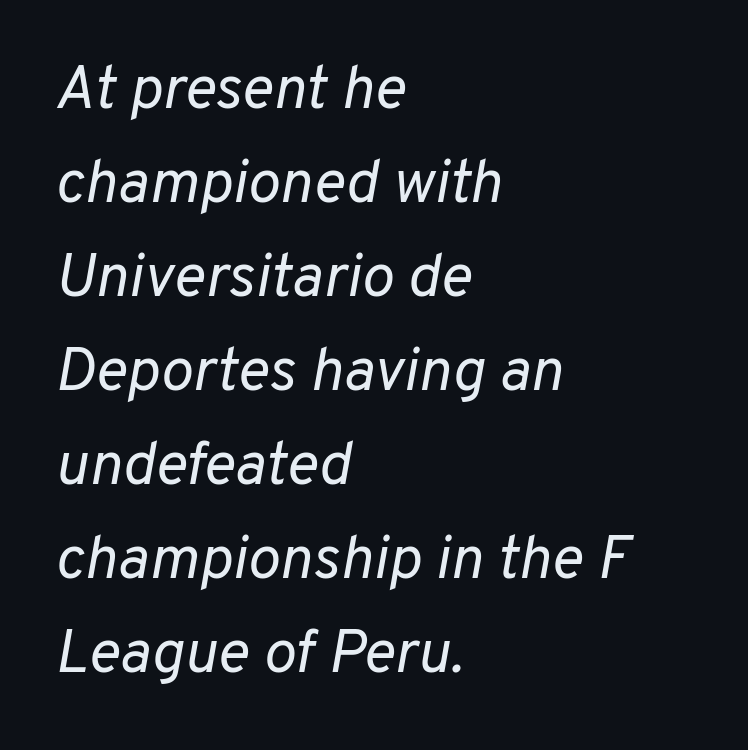
Is the type slanted? Yes — the strokes lean at a clear angle. The strokes are not fattened; the text isn't bold. The vertical gap from one line to the next is medium. This rendering features lettering with no underline. The face used here is rendered with its standard letterfit. Varying glyph widths throughout — classic text-font behaviour.
